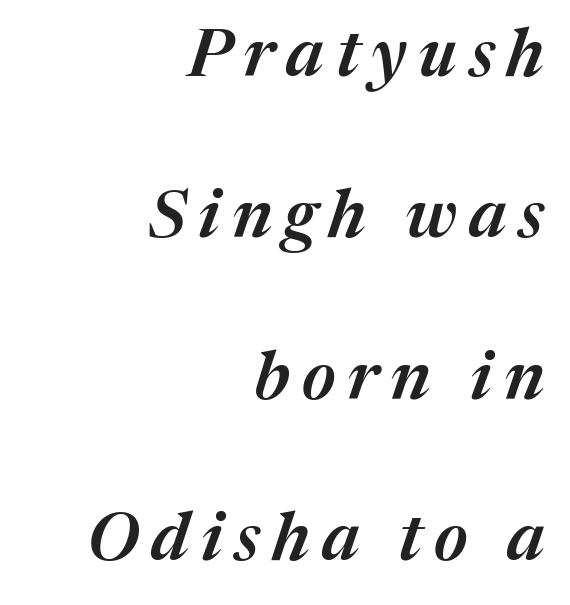
The image shows 67 px semibold type, italic (leaning right); set right-aligned, loose line spacing (2.41x), not underlined; medium stroke contrast and a medium x-height.
